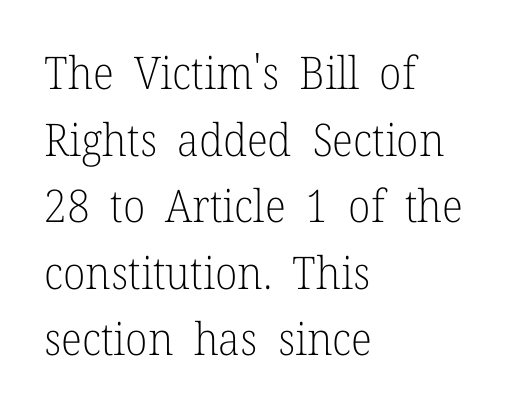
{"serif": "yes", "italic": "no", "bold": "no", "weight": "light", "width": "normal", "stroke_contrast": "low", "x_height": "medium", "monospaced": "no", "underline": "no", "align": "left", "line_spacing": "normal", "line_spacing_ratio": 1.48, "letter_spacing": "normal", "letter_spacing_em": 0.0, "glyph_px": 45}
